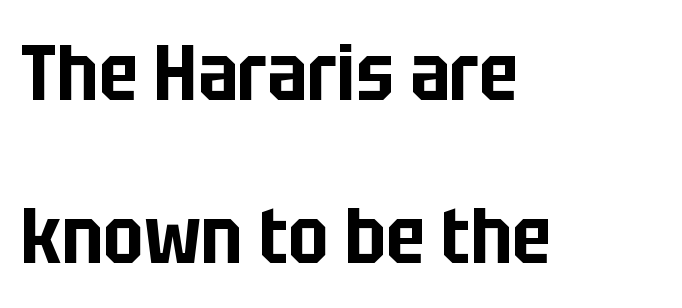
The image shows 79 px condensed sans-serif type, upright; set left-aligned, loose line spacing (2.06x), normal letter spacing, not underlined; low stroke contrast and a large x-height.
